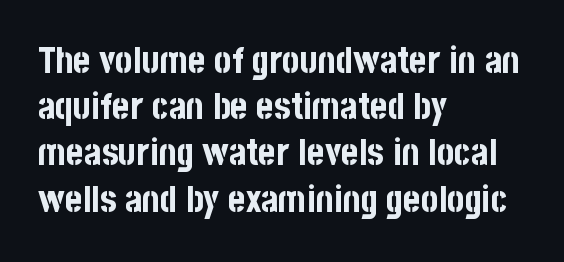
{"serif": "no", "italic": "no", "bold": "yes", "weight": "bold", "width": "condensed", "stroke_contrast": "low", "x_height": "large", "monospaced": "no", "underline": "no", "align": "left", "line_spacing": "normal", "line_spacing_ratio": 1.25, "letter_spacing": "normal", "letter_spacing_em": 0.0, "glyph_px": 37}
